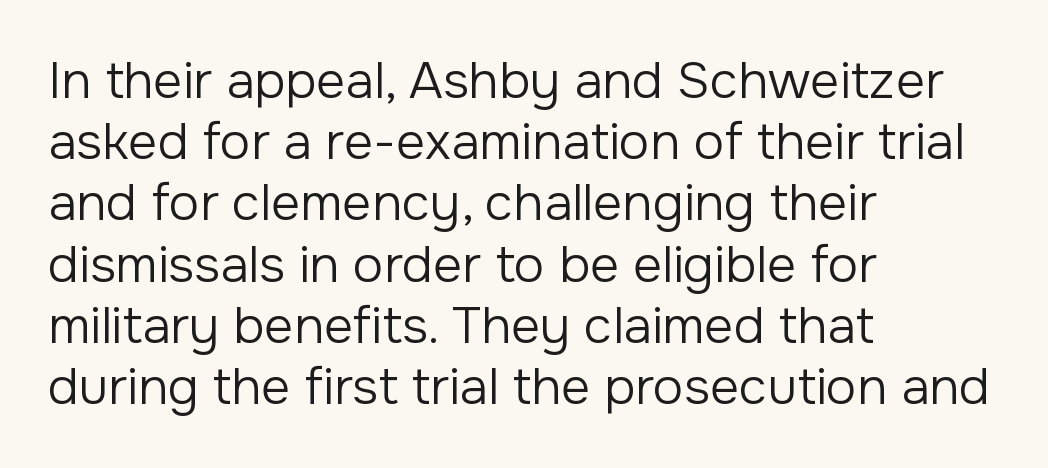
The image shows 51 px regular-weight sans-serif type, upright; set left-aligned, line spacing 1.2x, normal letter spacing, not underlined; low stroke contrast and a medium x-height.
